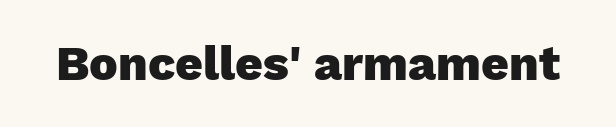
Q: Is the text bold? A: Yes.
Q: Is the text italic (slanted)? A: No, it is upright.
Q: Is the typeface a serif or a sans-serif typeface? A: Sans-serif.
Q: Is the text underlined? A: No.
Q: Is the spacing between letters normal or unusually wide? A: Normal.
Q: Width (condensed, normal, or wide)? A: Normal.
Q: Stroke contrast? A: Low.
Q: x-height? A: Medium.
Q: Monospaced? A: No.
